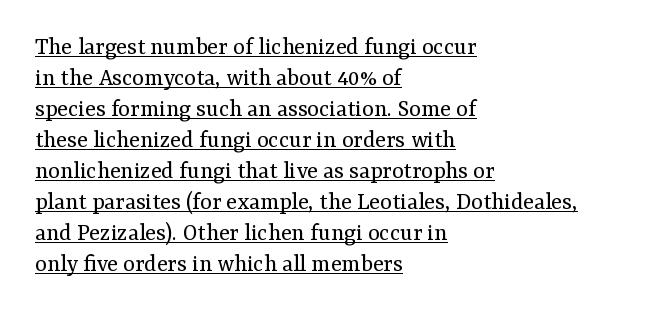
{"italic": "no", "bold": "no", "underline": "yes", "align": "left", "line_spacing_ratio": 1.24, "letter_spacing": "normal", "letter_spacing_em": 0.0, "glyph_px": 25}
